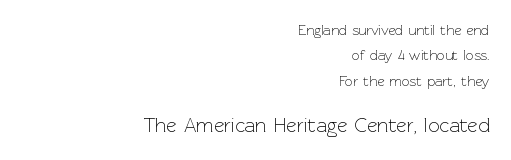
Q: Is the text bold? A: No.
Q: Is the text italic (slanted)? A: No, it is upright.
Q: Is the text underlined? A: No.
Q: How is the paragraph aligned? A: Right-aligned.
Q: Is the spacing between letters normal or unusually wide? A: Normal.
Q: Which block of text is set in a larger size, the first (top) or the second (bottom)? A: The second (bottom) one.
